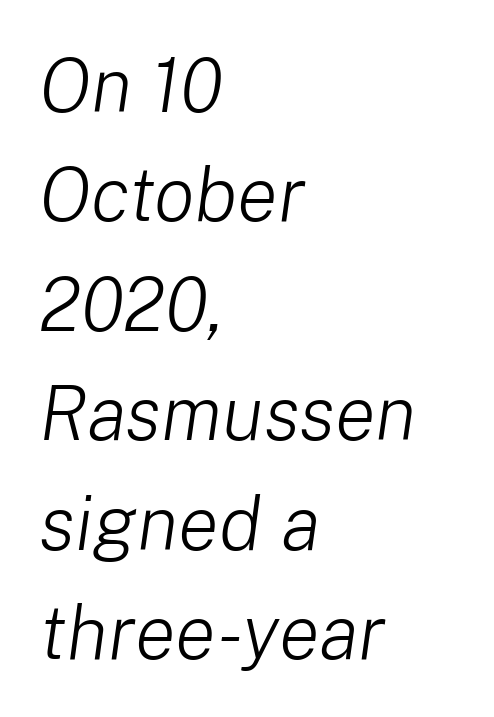
The image shows 76 px light type, italic (leaning right); set left-aligned, normal line spacing (1.44x), normal letter spacing, not underlined; low stroke contrast and a medium x-height.
